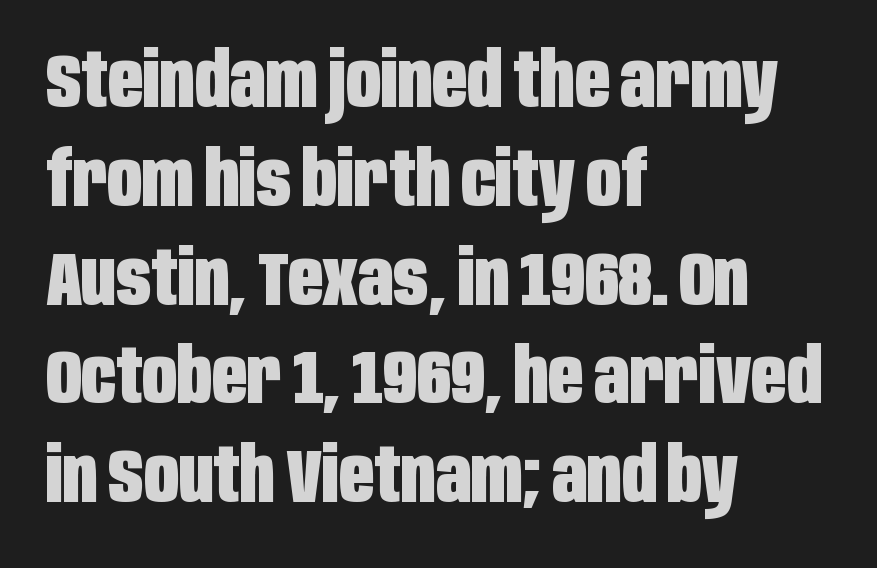
No word sits above an underline. The vertical gap from one line to the next is medium. Caption: standard tracking, unaltered. No italicization has been applied; the sample stays upright. Classification — sans serif. Every row of glyphs begins at an identical x-position on the left.
